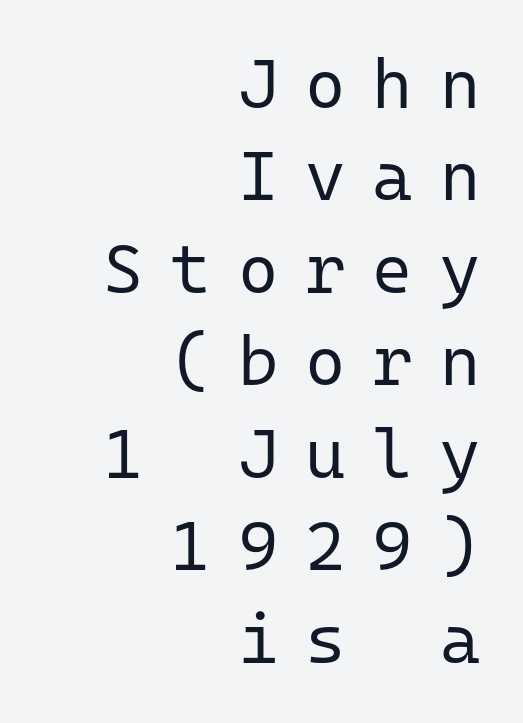
Caption: multi-line text, flush right, ragged left. This is not heavy type; no bold has been used. Type style note: lacks serifs. Vertical strokes here are truly vertical. You could count columns in this text — the font is strictly monospaced.
